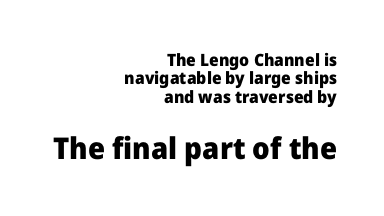
{"serif": "no", "italic": "no", "bold": "yes", "weight": "heavy", "width": "normal", "stroke_contrast": "low", "x_height": "medium", "monospaced": "no", "underline": "no", "align": "right", "line_spacing": "tight", "line_spacing_ratio": 1.08, "letter_spacing": "normal", "letter_spacing_em": 0.0, "larger_block": "second", "size_ratio": 1.76, "glyph_px": 30}
